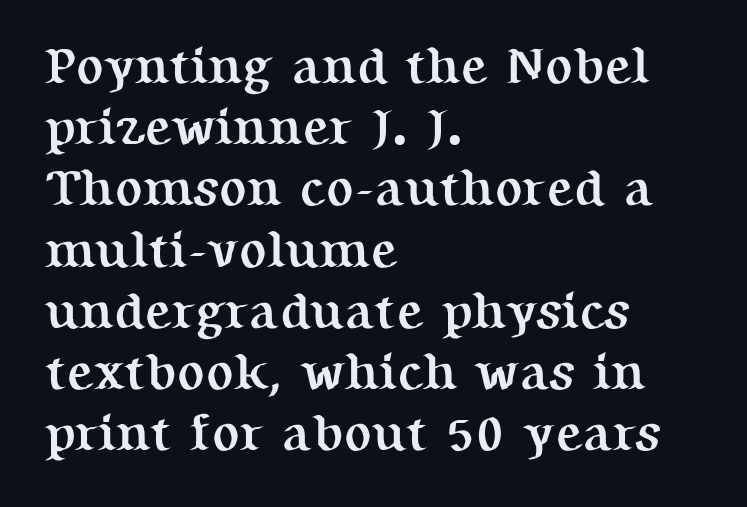
{"serif": "yes", "italic": "no", "bold": "yes", "weight": "semibold", "width": "normal", "stroke_contrast": "medium", "x_height": "medium", "monospaced": "no", "underline": "no", "align": "left", "line_spacing_ratio": 1.2, "letter_spacing": "normal", "letter_spacing_em": 0.0, "glyph_px": 51}
